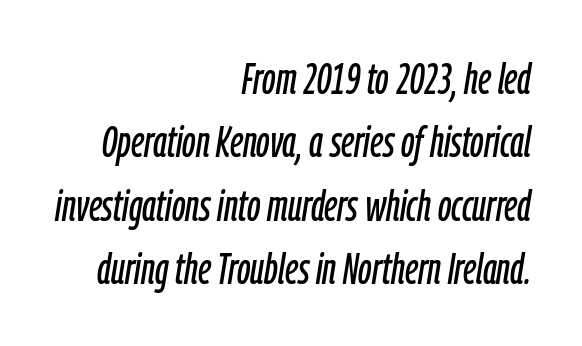
Q: Is the text italic (slanted)? A: Yes, it leans right by about 9 degrees.
Q: Is the text underlined? A: No.
Q: How is the paragraph aligned? A: Right-aligned.
Q: Is the spacing between letters normal or unusually wide? A: Normal.
Q: Is the spacing between lines tight, normal or loose? A: Normal.
Q: Width (condensed, normal, or wide)? A: Condensed.
Q: Stroke contrast? A: Low.
Q: x-height? A: Medium.
Q: Monospaced? A: No.
